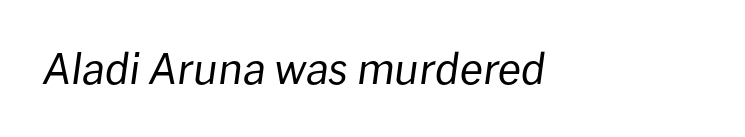
Q: Is the text bold? A: No.
Q: Is the text italic (slanted)? A: Yes, it leans right by about 8 degrees.
Q: Is the text underlined? A: No.
Q: Is the spacing between letters normal or unusually wide? A: Normal.
Q: Width (condensed, normal, or wide)? A: Normal.
Q: Stroke contrast? A: Low.
Q: x-height? A: Medium.
Q: Monospaced? A: No.
